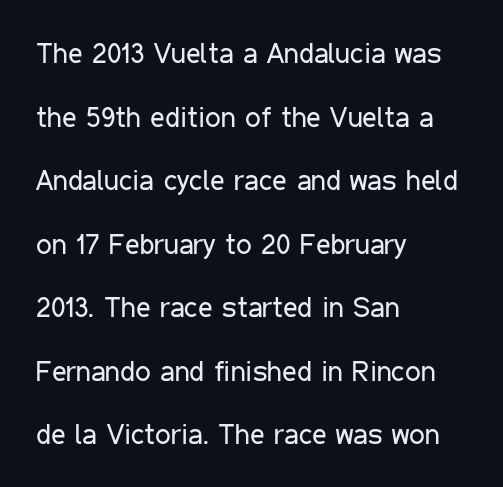
{"serif": "no", "italic": "no", "bold": "no", "weight": "regular", "width": "condensed", "stroke_contrast": "low", "x_height": "medium", "monospaced": "no", "underline": "no", "align": "left", "line_spacing": "loose", "line_spacing_ratio": 2.27, "letter_spacing": "normal", "letter_spacing_em": 0.0, "glyph_px": 28}
